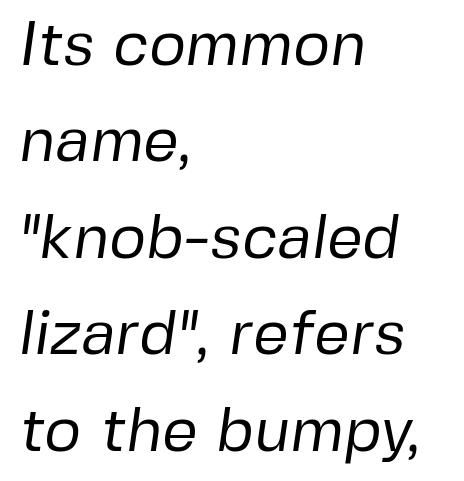
{"serif": "no", "bold": "no", "weight": "regular", "width": "normal", "stroke_contrast": "low", "x_height": "medium", "monospaced": "no", "underline": "no", "align": "left", "line_spacing": "normal", "line_spacing_ratio": 1.53, "letter_spacing": "normal", "letter_spacing_em": 0.0, "glyph_px": 63}
